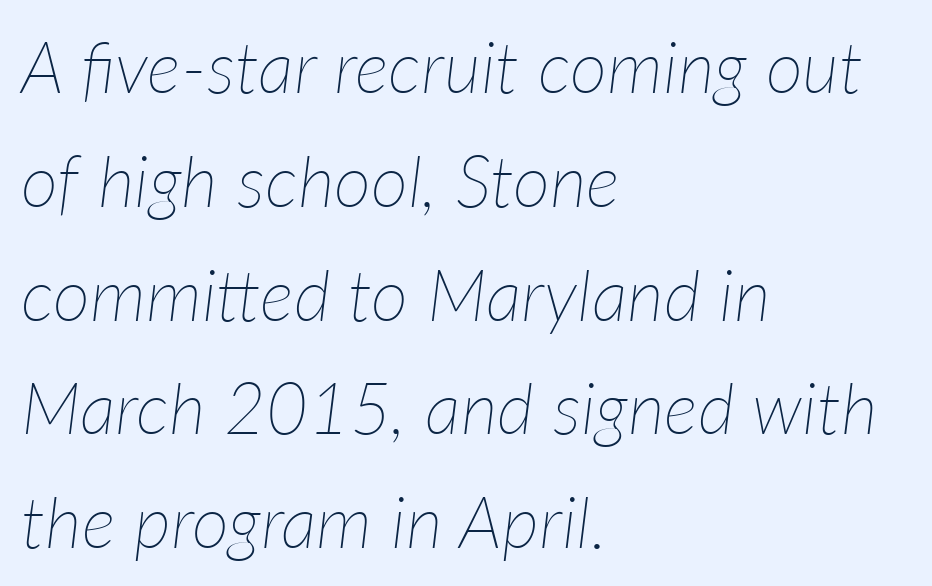
The image shows 72 px thin type, italic (leaning right); set left-aligned, normal line spacing (1.58x), normal letter spacing, not underlined; low stroke contrast and a medium x-height.
